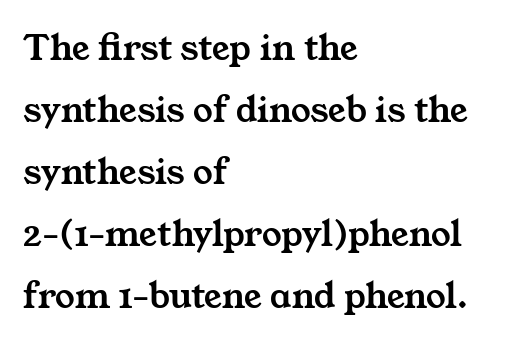
The image shows 39 px wide serif type; set left-aligned, normal line spacing (1.59x), normal letter spacing, not underlined; medium stroke contrast and a medium x-height.
